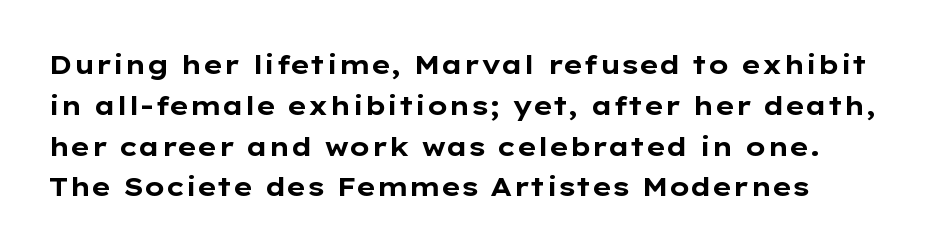
Q: Is the text bold? A: Yes.
Q: Is the text italic (slanted)? A: No, it is upright.
Q: Is the text underlined? A: No.
Q: Is the spacing between letters normal or unusually wide? A: Normal.
Q: Is the spacing between lines tight, normal or loose? A: Normal.
